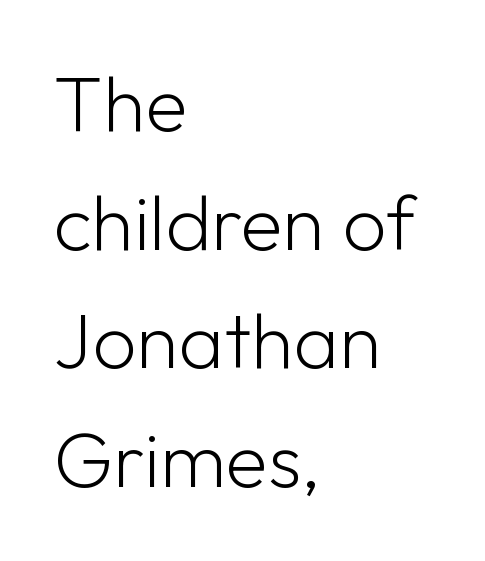
{"serif": "no", "italic": "no", "bold": "no", "weight": "light", "width": "normal", "stroke_contrast": "low", "x_height": "medium", "monospaced": "no", "underline": "no", "align": "left", "line_spacing": "normal", "line_spacing_ratio": 1.52, "letter_spacing": "normal", "letter_spacing_em": 0.0, "glyph_px": 78}
